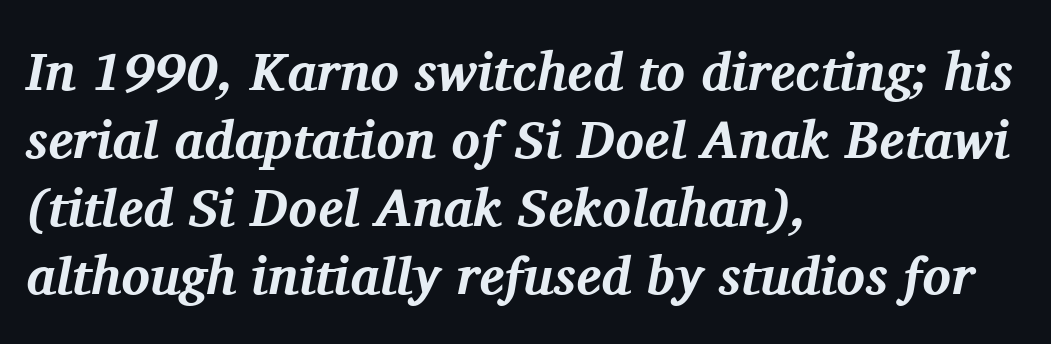
{"serif": "yes", "italic": "yes", "lean": "right", "slant_degrees": 11, "bold": "yes", "weight": "bold", "width": "normal", "stroke_contrast": "medium", "x_height": "medium", "monospaced": "no", "underline": "no", "align": "left", "line_spacing": "normal", "line_spacing_ratio": 1.28, "letter_spacing": "normal", "letter_spacing_em": 0.0, "glyph_px": 53}
